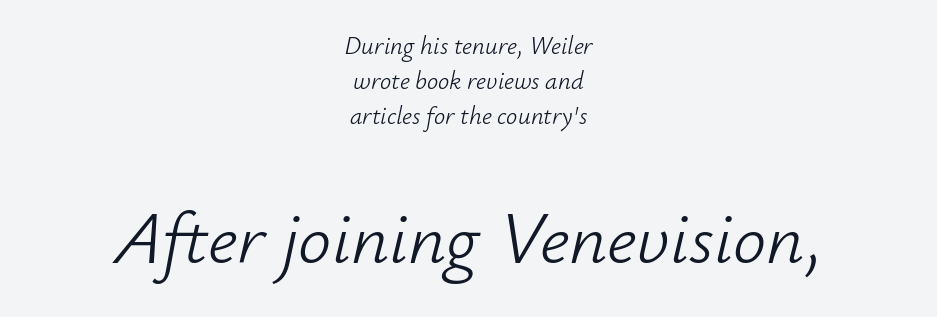
The image shows 74 px light type, italic (leaning right); set centered, normal line spacing (1.4x), normal letter spacing, not underlined; the second (bottom) block is 2.96x larger; low stroke contrast and a small x-height.
